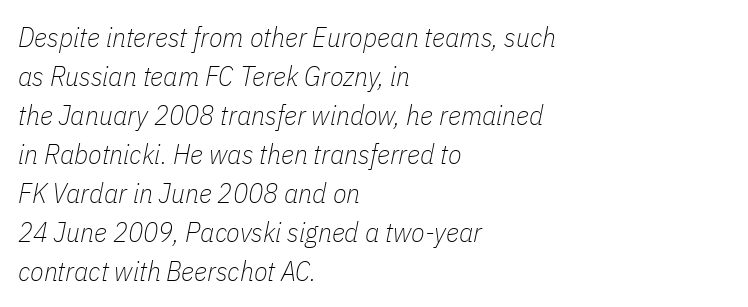
{"italic": "yes", "lean": "right", "slant_degrees": 11, "bold": "no", "weight": "thin", "width": "condensed", "stroke_contrast": "low", "x_height": "medium", "monospaced": "no", "underline": "no", "align": "left", "line_spacing": "normal", "line_spacing_ratio": 1.39, "letter_spacing": "normal", "letter_spacing_em": 0.0, "glyph_px": 28}
